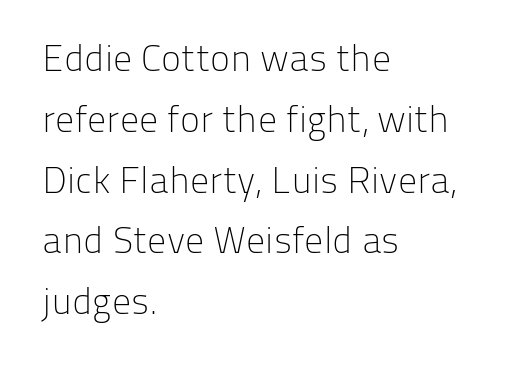
Normally led — the rows are evenly, conventionally spaced. One-word summary of the alignment: left. Unmarked baselines from the first word to the last. The type family on display is of the sans-serif kind.
